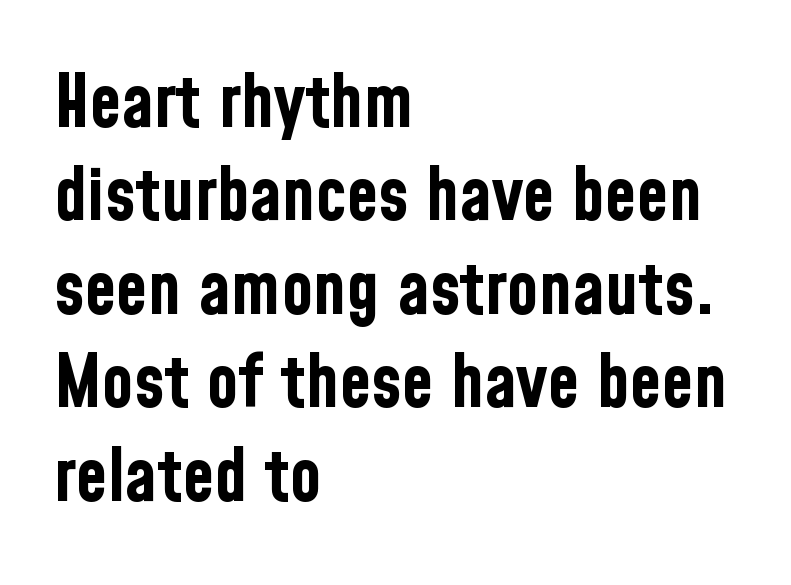
{"serif": "no", "italic": "no", "bold": "yes", "weight": "bold", "width": "condensed", "stroke_contrast": "low", "x_height": "medium", "monospaced": "no", "underline": "no", "align": "left", "line_spacing": "normal", "line_spacing_ratio": 1.28, "letter_spacing": "normal", "letter_spacing_em": 0.0, "glyph_px": 73}
